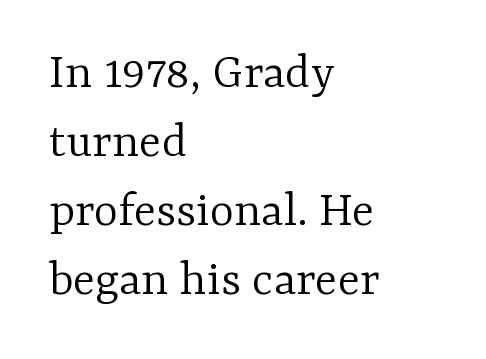
{"serif": "yes", "italic": "no", "bold": "no", "weight": "light", "width": "normal", "stroke_contrast": "low", "x_height": "medium", "monospaced": "no", "underline": "no", "align": "left", "line_spacing": "normal", "line_spacing_ratio": 1.33, "letter_spacing": "normal", "letter_spacing_em": 0.0, "glyph_px": 52}
